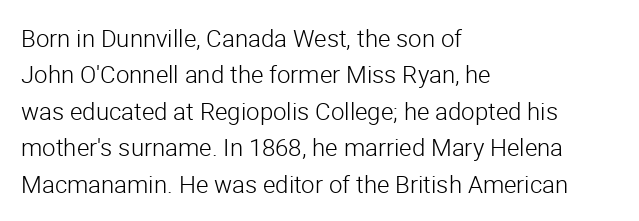
The foot of each line stays bare and open. These lines stack with their left ends in a neat column. Italic: no, the glyphs are upright roman. These lines sit exactly where default settings would place them.
